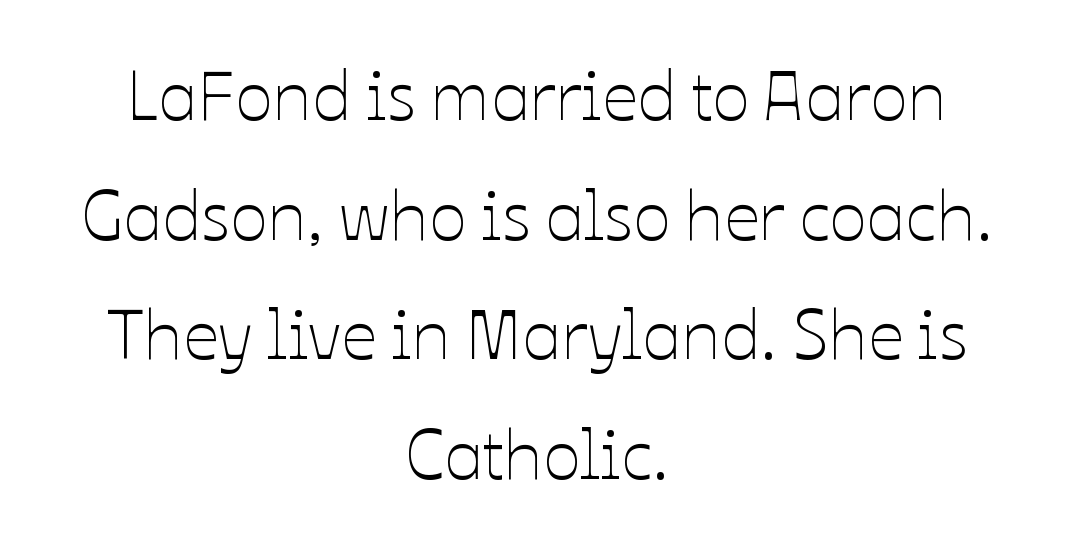
{"italic": "no", "bold": "no", "weight": "thin", "width": "normal", "stroke_contrast": "low", "x_height": "medium", "monospaced": "no", "underline": "no", "align": "center", "line_spacing_ratio": 1.71, "letter_spacing": "normal", "letter_spacing_em": 0.0, "glyph_px": 70}
